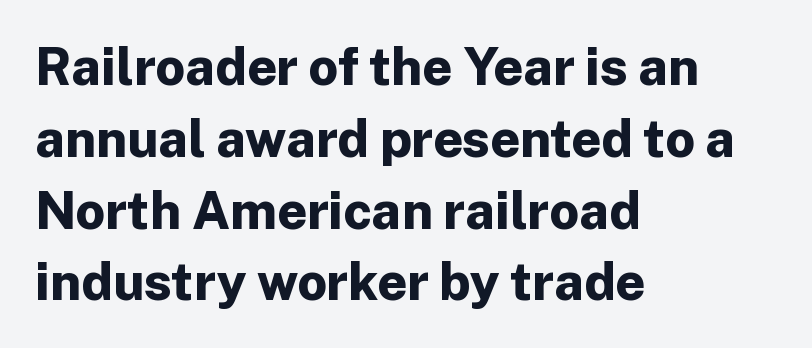
The image shows 52 px bold sans-serif type, upright; set left-aligned, normal line spacing (1.38x), normal letter spacing, not underlined; low stroke contrast and a medium x-height.
